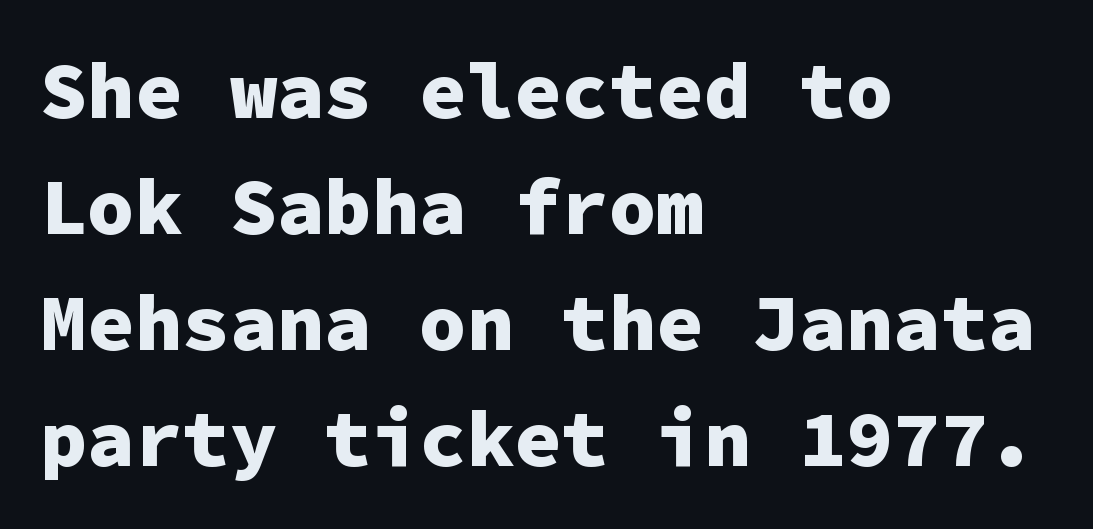
Q: Is the text bold? A: Yes.
Q: Is the text italic (slanted)? A: No, it is upright.
Q: Is the typeface a serif or a sans-serif typeface? A: Sans-serif.
Q: Is the text underlined? A: No.
Q: How is the paragraph aligned? A: Left-aligned.
Q: Is the spacing between letters normal or unusually wide? A: Normal.
Q: Is the spacing between lines tight, normal or loose? A: Normal.
Q: Width (condensed, normal, or wide)? A: Normal.
Q: Stroke contrast? A: Low.
Q: x-height? A: Medium.
Q: Monospaced? A: Yes.
